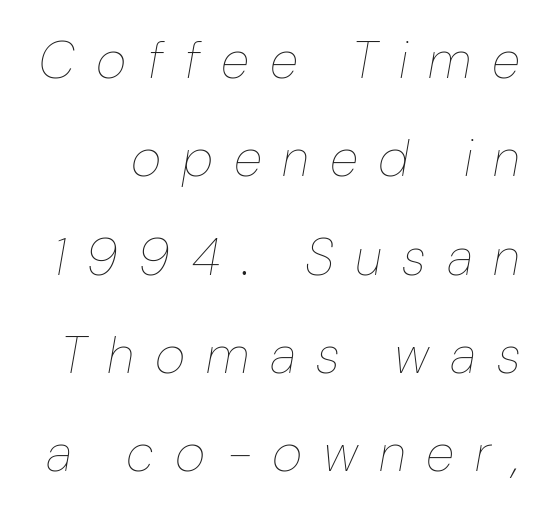
{"italic": "yes", "lean": "right", "slant_degrees": 10, "bold": "no", "weight": "thin", "width": "condensed", "stroke_contrast": "low", "x_height": "medium", "monospaced": "no", "underline": "no", "line_spacing_ratio": 1.89, "letter_spacing": "wide", "letter_spacing_em": 0.44, "glyph_px": 52}
